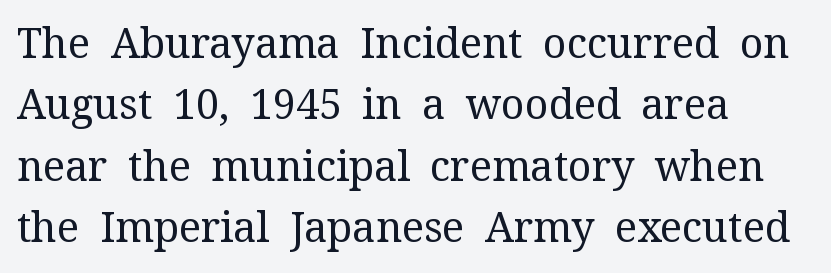
Q: Is the text bold? A: No.
Q: Is the text italic (slanted)? A: No, it is upright.
Q: Is the typeface a serif or a sans-serif typeface? A: Serif.
Q: Is the text underlined? A: No.
Q: How is the paragraph aligned? A: Left-aligned.
Q: Is the spacing between letters normal or unusually wide? A: Normal.
Q: Is the spacing between lines tight, normal or loose? A: Normal.
Q: Width (condensed, normal, or wide)? A: Normal.
Q: Stroke contrast? A: Medium.
Q: x-height? A: Medium.
Q: Monospaced? A: No.
